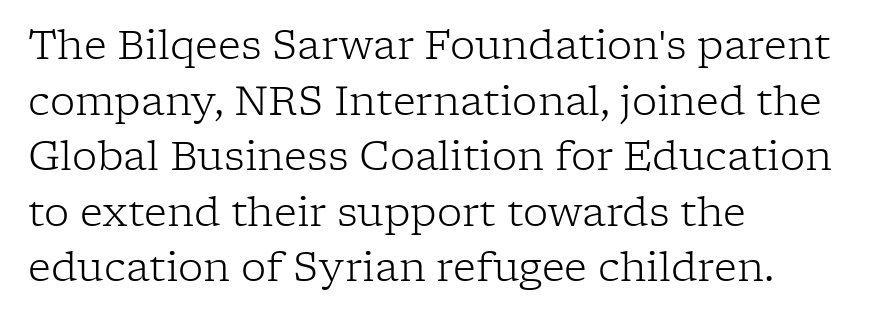
The image shows 40 px light serif type, upright; set left-aligned, normal line spacing (1.39x), normal letter spacing, not underlined; low stroke contrast and a medium x-height.
